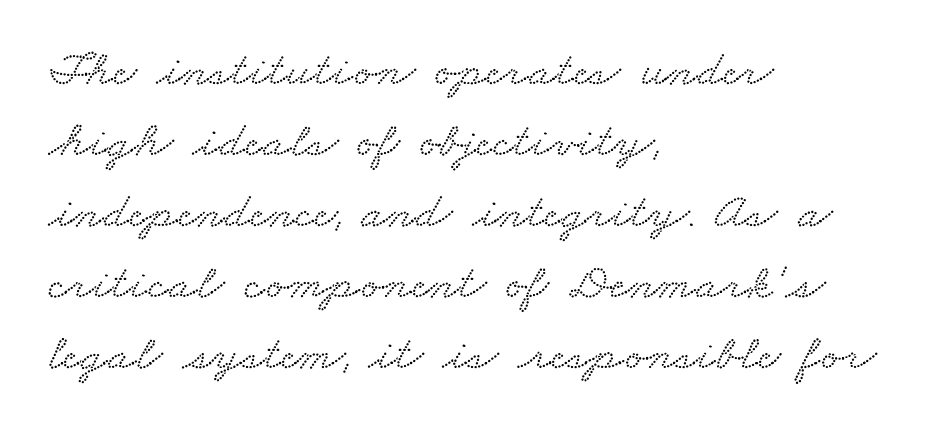
The image shows 51 px wide serif type; set left-aligned, normal line spacing (1.39x), normal letter spacing, not underlined; low stroke contrast and a small x-height.
